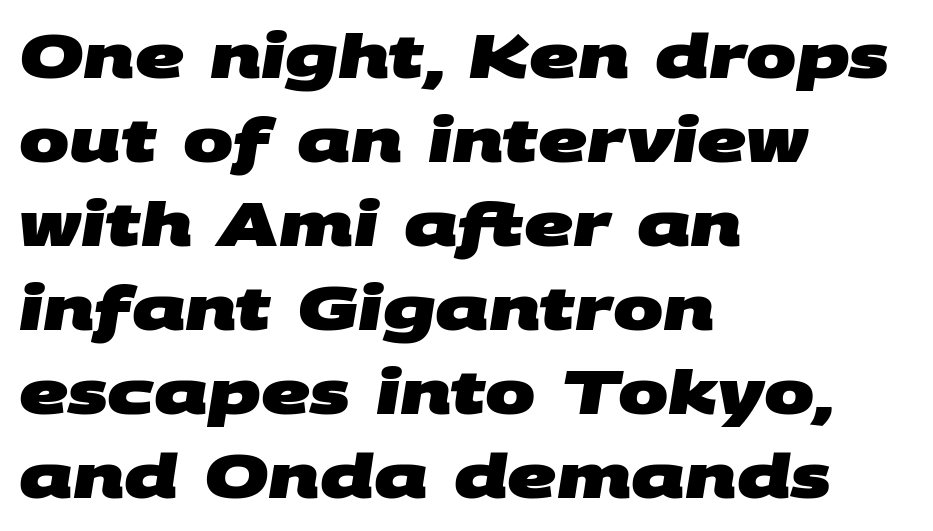
The image shows 60 px heavy, wide sans-serif type; set left-aligned, normal line spacing (1.4x), normal letter spacing, not underlined; medium stroke contrast and a large x-height.
